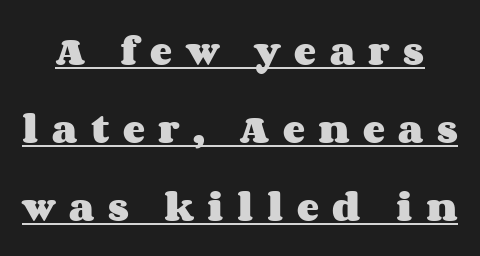
The image shows 33 px heavy, wide type, upright; set loose line spacing (2.36x), unusually wide letter spacing (+0.41 em), underlined; medium stroke contrast and a large x-height.
